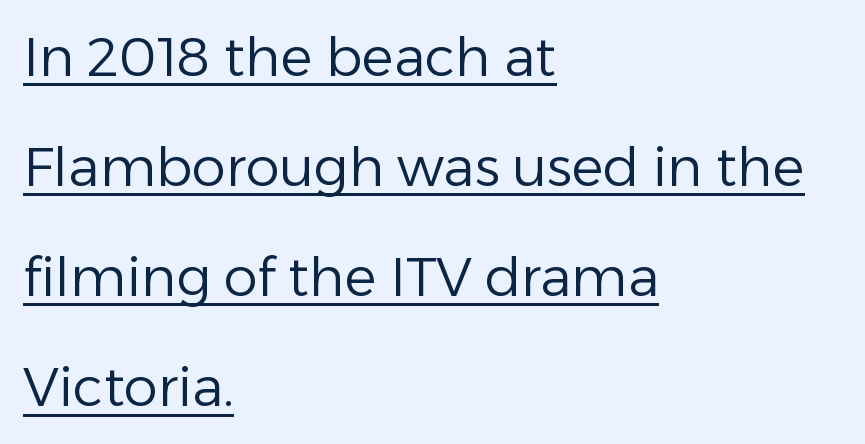
Q: Is the text bold? A: No.
Q: Is the text italic (slanted)? A: No, it is upright.
Q: Is the typeface a serif or a sans-serif typeface? A: Sans-serif.
Q: Is the text underlined? A: Yes.
Q: How is the paragraph aligned? A: Left-aligned.
Q: Is the spacing between letters normal or unusually wide? A: Normal.
Q: Is the spacing between lines tight, normal or loose? A: Loose.
Q: Width (condensed, normal, or wide)? A: Normal.
Q: Stroke contrast? A: Low.
Q: x-height? A: Medium.
Q: Monospaced? A: No.
